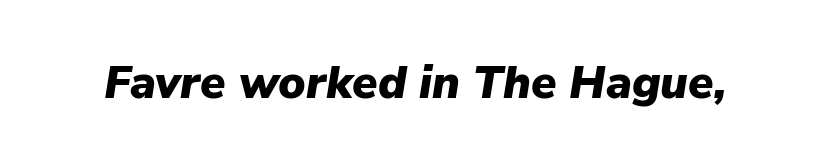
The image shows 46 px heavy type, italic (leaning right); set normal letter spacing, not underlined; low stroke contrast and a medium x-height.
